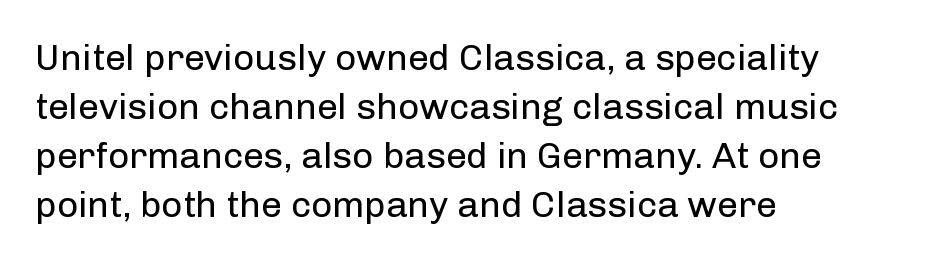
{"serif": "no", "italic": "no", "bold": "no", "weight": "regular", "width": "normal", "stroke_contrast": "low", "x_height": "medium", "monospaced": "no", "underline": "no", "align": "left", "line_spacing": "normal", "line_spacing_ratio": 1.32, "letter_spacing": "normal", "letter_spacing_em": 0.0, "glyph_px": 37}
